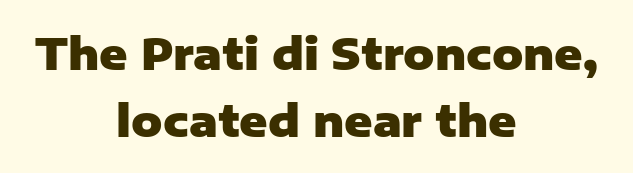
The image shows 43 px heavy sans-serif type, upright; set centered, normal line spacing (1.56x), normal letter spacing, not underlined; low stroke contrast and a medium x-height.
